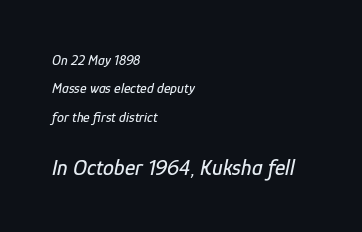
Characters are canted at an angle relative to the baseline's perpendicular. The lines are quadded left. Vertical spacing — loose. The tracking reads as untouched default to a designer's eye. The rendering enlarges the type as you move from the upper chunk to the lower.
